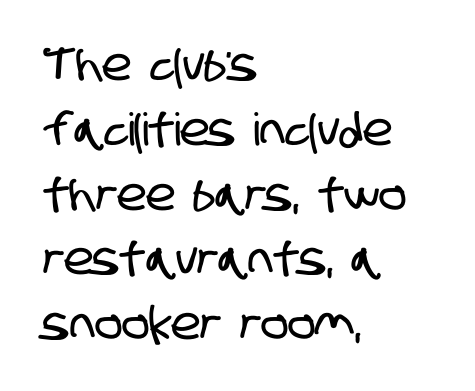
Q: Is the typeface a serif or a sans-serif typeface? A: Sans-serif.
Q: Is the text underlined? A: No.
Q: How is the paragraph aligned? A: Left-aligned.
Q: Is the spacing between letters normal or unusually wide? A: Normal.
Q: Is the spacing between lines tight, normal or loose? A: Normal.
Q: Width (condensed, normal, or wide)? A: Condensed.
Q: Stroke contrast? A: Low.
Q: x-height? A: Large.
Q: Monospaced? A: No.
